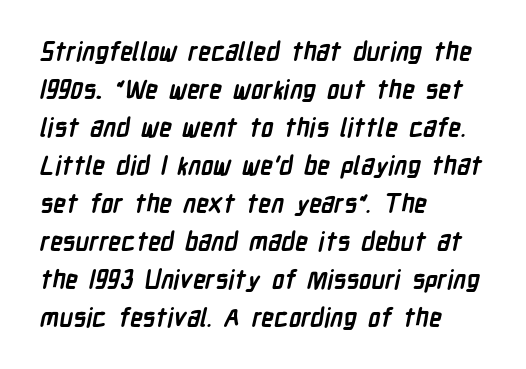
The gap between lines stays unmarked. Normally led — the rows are evenly, conventionally spaced. Alignment: flush left. Compared with an ordinary text face, these strokes are far heavier — a full bold. Students, note that the glyphs here touch the page at normal intervals.
